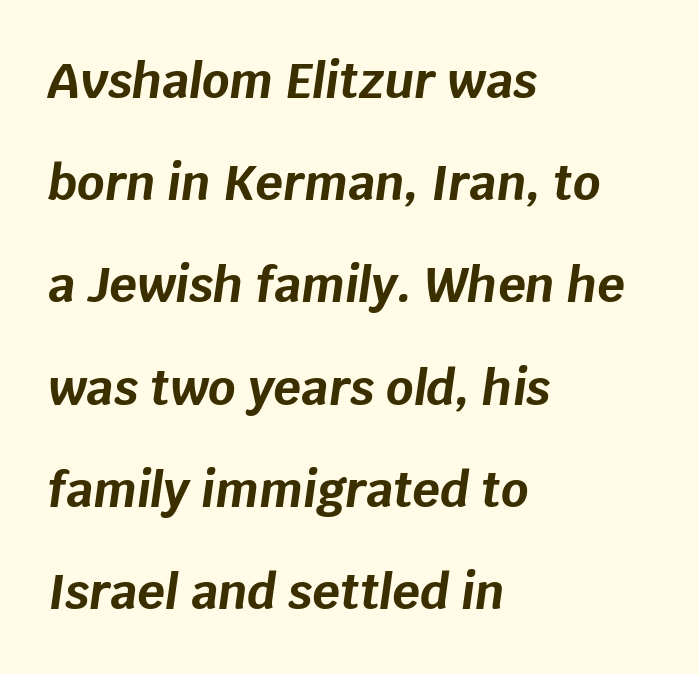
Q: Is the text bold? A: Yes.
Q: Is the text italic (slanted)? A: Yes, it leans right by about 8 degrees.
Q: Is the text underlined? A: No.
Q: How is the paragraph aligned? A: Left-aligned.
Q: Is the spacing between letters normal or unusually wide? A: Normal.
Q: Is the spacing between lines tight, normal or loose? A: Loose.
Q: Width (condensed, normal, or wide)? A: Normal.
Q: Stroke contrast? A: Low.
Q: x-height? A: Large.
Q: Monospaced? A: No.
